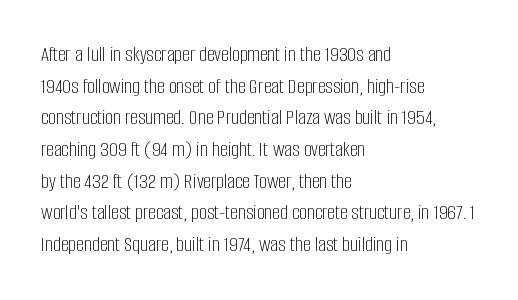
Q: Is the text bold? A: No.
Q: Is the text italic (slanted)? A: No, it is upright.
Q: Is the text underlined? A: No.
Q: How is the paragraph aligned? A: Left-aligned.
Q: Is the spacing between letters normal or unusually wide? A: Normal.
Q: Is the spacing between lines tight, normal or loose? A: Normal.
